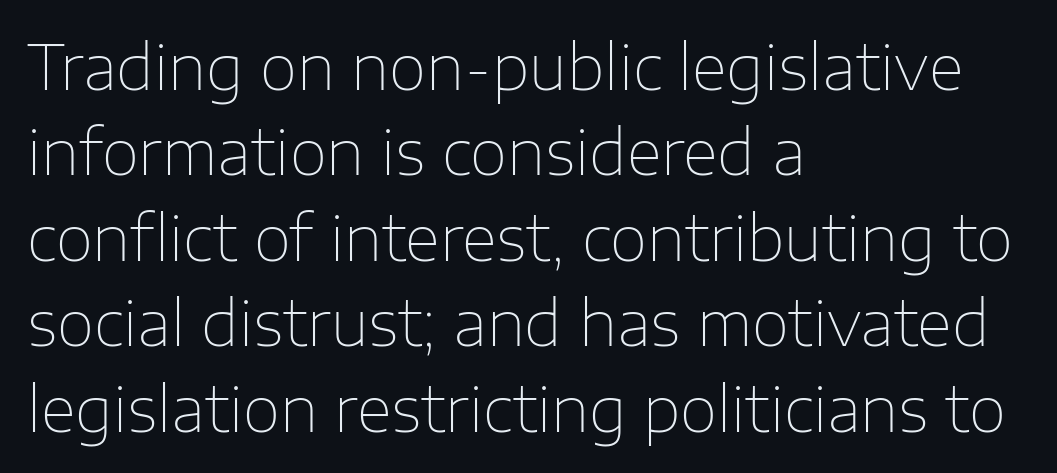
{"serif": "no", "italic": "no", "bold": "no", "weight": "thin", "width": "normal", "stroke_contrast": "low", "x_height": "medium", "monospaced": "no", "underline": "no", "align": "left", "line_spacing": "normal", "line_spacing_ratio": 1.4, "letter_spacing": "normal", "letter_spacing_em": 0.0, "glyph_px": 61}
